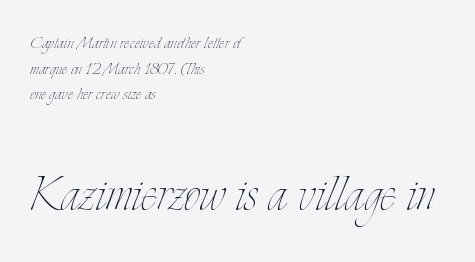
The image shows 62 px thin, condensed type; set left-aligned, line spacing 1.22x, normal letter spacing, not underlined; the second (bottom) block is 2.95x larger; low stroke contrast and a small x-height.
